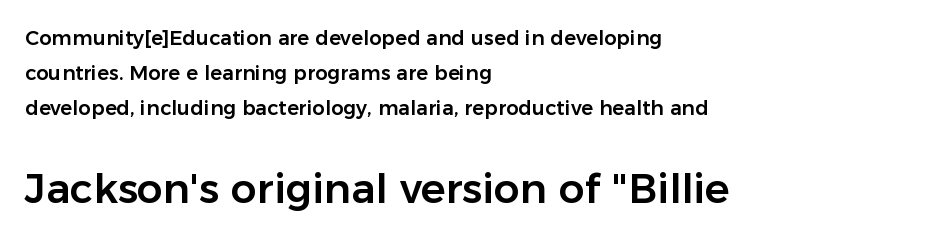
{"serif": "no", "italic": "no", "width": "normal", "stroke_contrast": "low", "x_height": "medium", "monospaced": "no", "underline": "no", "align": "left", "line_spacing_ratio": 1.76, "letter_spacing": "normal", "letter_spacing_em": 0.0, "larger_block": "second", "size_ratio": 2.05, "glyph_px": 41}
